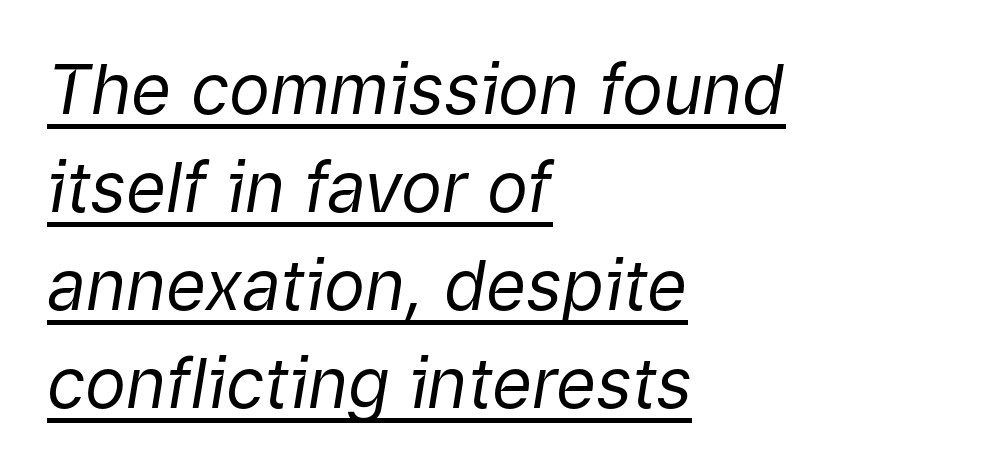
Spacing verdict: proportional, widths tailored to each character. The rows are spaced the way most documents space them. Does a line run under the words? Yes, clearly. This rendering leaves character spacing at its baseline value.
